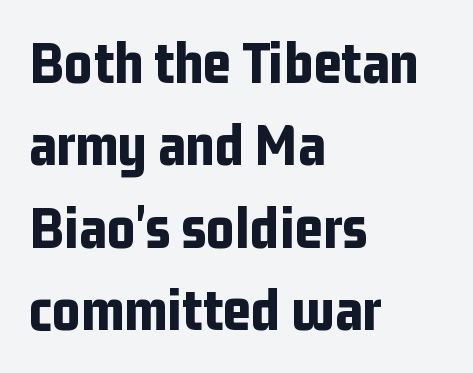
Its strokes are broad and dark, the hallmark of bold type. Does extra space separate the letters? No, they use regular spacing. The letters carry no serifs — their stems end cleanly without finishing strokes. Descender tails drop into unmarked territory. In terms of posture, this sample is upright. Summary of vertical rhythm: regular, with standard interline spacing.
